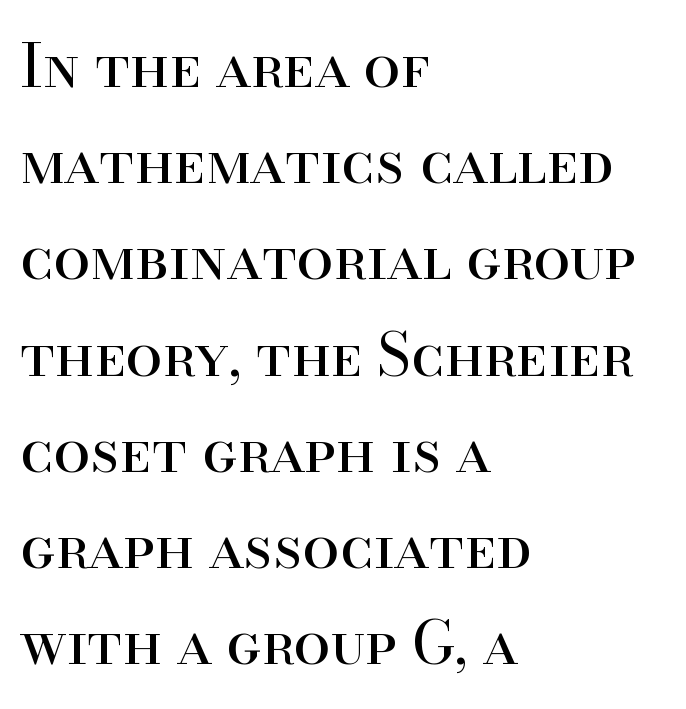
Varying glyph widths throughout — classic text-font behaviour. How would I describe the line gaps? Plain and ordinary. Stems here are at most as thick as an everyday book face. Every character sits straight up, as roman type does. The font family rendered here belongs to the serif group. Which margin do the lines hug? The left one — the right edge is uneven.
